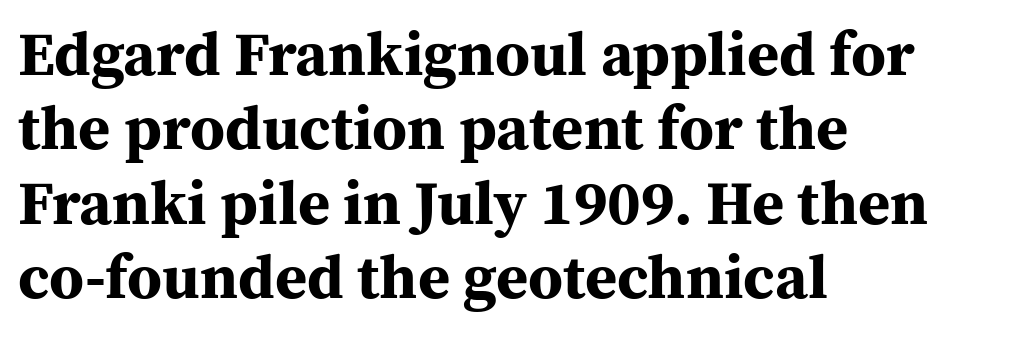
Line starts are locked; line ends wander. A roman cut, with each character standing at attention. Compared with typical body copy, the letter spacing here is the same. Character widths vary here, with narrow letters taking less room than wide ones. The characters look thick and weighty, a clear bold.
